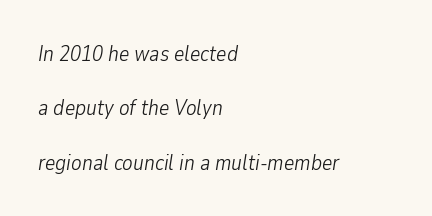
The image shows 22 px text type, italic (leaning right); set left-aligned, loose line spacing (2.47x), normal letter spacing, not underlined.
